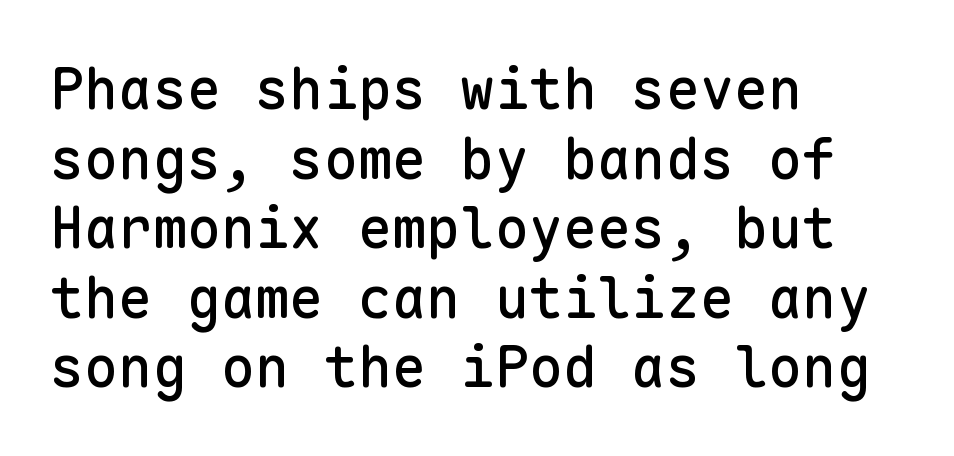
The image shows 57 px sans-serif type, upright, monospaced; set left-aligned, line spacing 1.22x, normal letter spacing, not underlined; low stroke contrast and a medium x-height.
